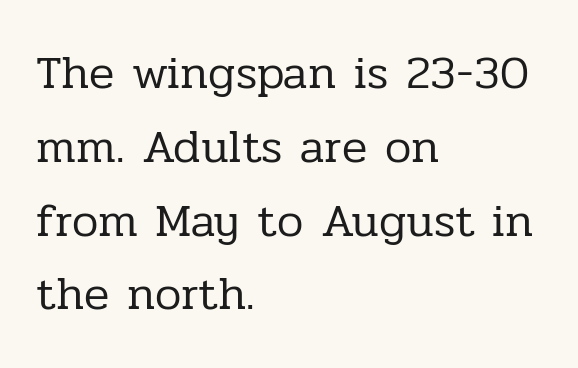
{"serif": "yes", "italic": "no", "bold": "no", "weight": "regular", "width": "normal", "stroke_contrast": "low", "x_height": "medium", "monospaced": "no", "underline": "no", "align": "left", "line_spacing": "normal", "line_spacing_ratio": 1.57, "letter_spacing": "normal", "letter_spacing_em": 0.0, "glyph_px": 47}
